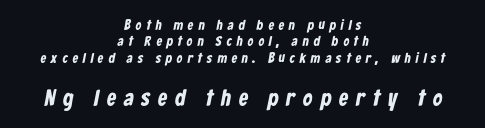
The more generous point size was reserved for the lower chunk. Each line is balanced around a shared central axis. How heavy is the stroke? Heavy — this is a bold. The letterforms stand isolated, each surrounded by extra space. The strip under each line holds only bare page.
